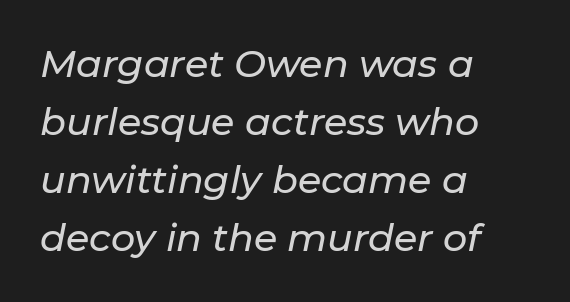
{"italic": "yes", "lean": "right", "slant_degrees": 11, "width": "normal", "stroke_contrast": "low", "x_height": "medium", "monospaced": "no", "underline": "no", "align": "left", "line_spacing": "normal", "line_spacing_ratio": 1.53, "letter_spacing": "normal", "letter_spacing_em": 0.0, "glyph_px": 38}
